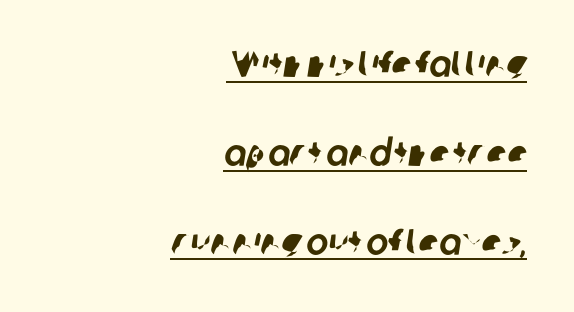
Is this a fixed-width face? No — the glyphs have proportional, varying widths. One glance says open: line gaps are wider than usual. Casual observation: everything's shoved over to the right. In designer terms, the underline attribute is active on this setting.
